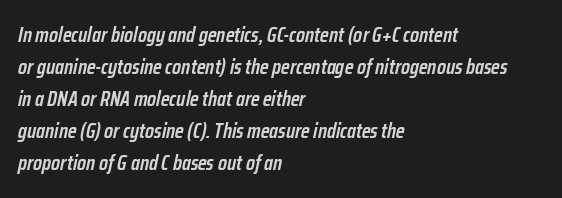
The axis of the letterforms is tilted away from vertical. The type is set solid horizontally, with unmodified tracking. All the whitespace from short lines collects on the right. Interline gaps are of average width in this sample. The space beneath each line is pristine and unruled.
